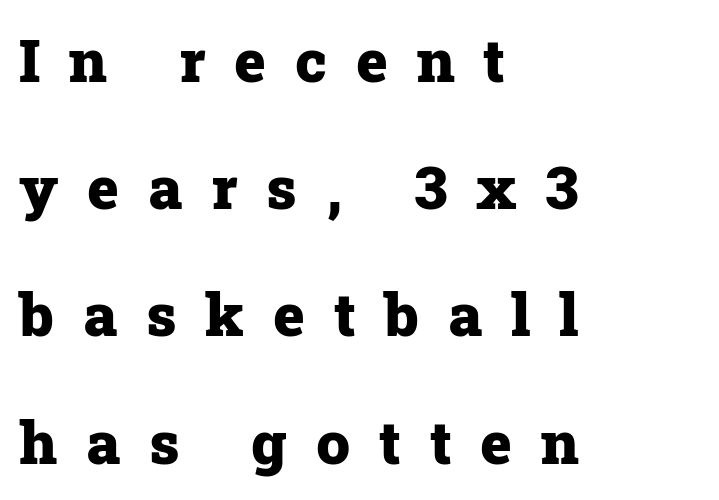
{"serif": "yes", "italic": "no", "bold": "yes", "weight": "heavy", "width": "normal", "stroke_contrast": "low", "x_height": "medium", "monospaced": "no", "underline": "no", "align": "left", "line_spacing": "loose", "line_spacing_ratio": 2.12, "letter_spacing": "wide", "letter_spacing_em": 0.48, "glyph_px": 60}
